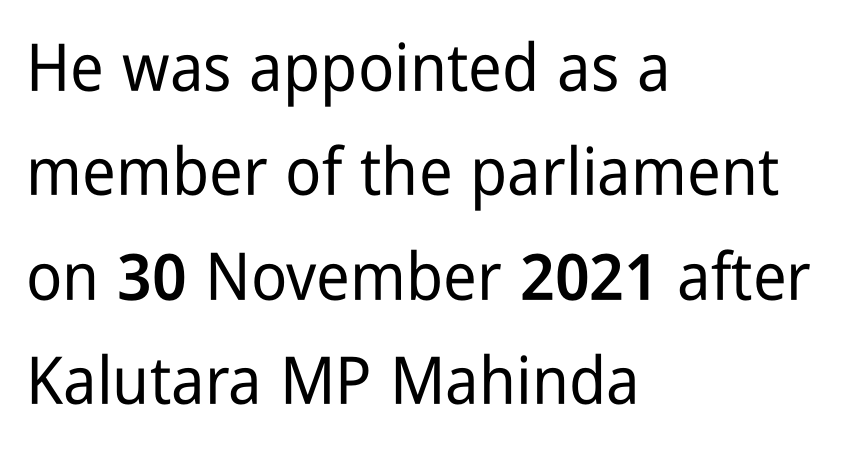
Q: Is the text italic (slanted)? A: No, it is upright.
Q: Is the typeface a serif or a sans-serif typeface? A: Sans-serif.
Q: Is the text underlined? A: No.
Q: How is the paragraph aligned? A: Left-aligned.
Q: Is the spacing between letters normal or unusually wide? A: Normal.
Q: Is the spacing between lines tight, normal or loose? A: Normal.
Q: Width (condensed, normal, or wide)? A: Condensed.
Q: Stroke contrast? A: Low.
Q: x-height? A: Medium.
Q: Monospaced? A: No.
